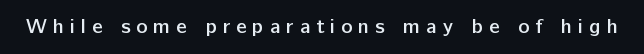
The characters look somewhat weighty, a semibold short of true bold. Italic? Not at all — the glyphs are vertical. Honestly, there is no underline to notice here at all. The tracking jumps out immediately: characters are airy and widely separated.
